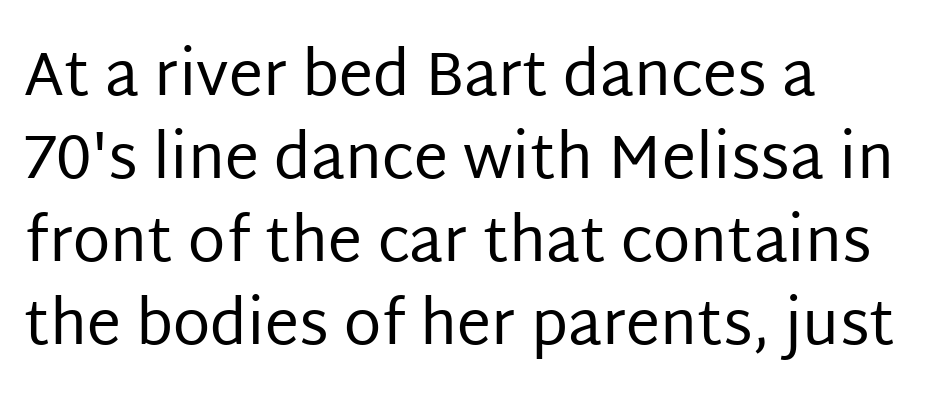
Q: Is the text bold? A: No.
Q: Is the text italic (slanted)? A: No, it is upright.
Q: Is the typeface a serif or a sans-serif typeface? A: Sans-serif.
Q: Is the text underlined? A: No.
Q: How is the paragraph aligned? A: Left-aligned.
Q: Is the spacing between letters normal or unusually wide? A: Normal.
Q: Is the spacing between lines tight, normal or loose? A: Normal.
Q: Width (condensed, normal, or wide)? A: Normal.
Q: Stroke contrast? A: Low.
Q: x-height? A: Large.
Q: Monospaced? A: No.
